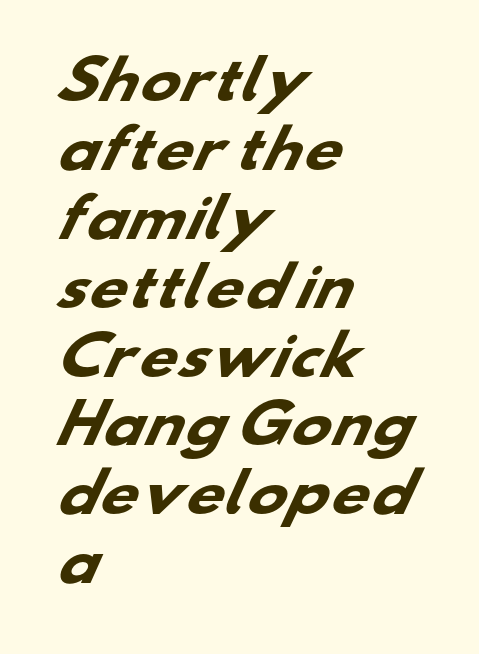
Q: Is the text bold? A: Yes.
Q: Is the typeface a serif or a sans-serif typeface? A: Sans-serif.
Q: Is the text underlined? A: No.
Q: How is the paragraph aligned? A: Left-aligned.
Q: Is the spacing between letters normal or unusually wide? A: Normal.
Q: Is the spacing between lines tight, normal or loose? A: Normal.
Q: Width (condensed, normal, or wide)? A: Wide.
Q: Stroke contrast? A: Low.
Q: x-height? A: Small.
Q: Monospaced? A: No.
